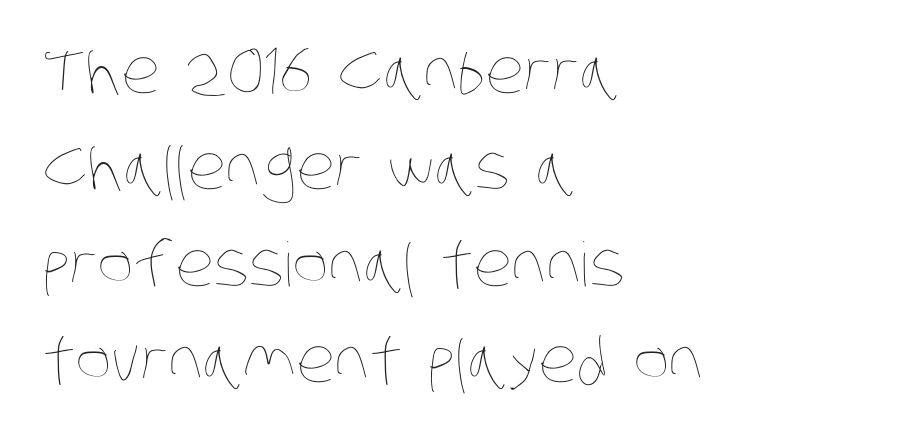
Q: Is the text bold? A: No.
Q: Is the text underlined? A: No.
Q: How is the paragraph aligned? A: Left-aligned.
Q: Is the spacing between letters normal or unusually wide? A: Normal.
Q: Is the spacing between lines tight, normal or loose? A: Normal.
Q: Width (condensed, normal, or wide)? A: Condensed.
Q: Stroke contrast? A: Low.
Q: x-height? A: Large.
Q: Monospaced? A: No.
